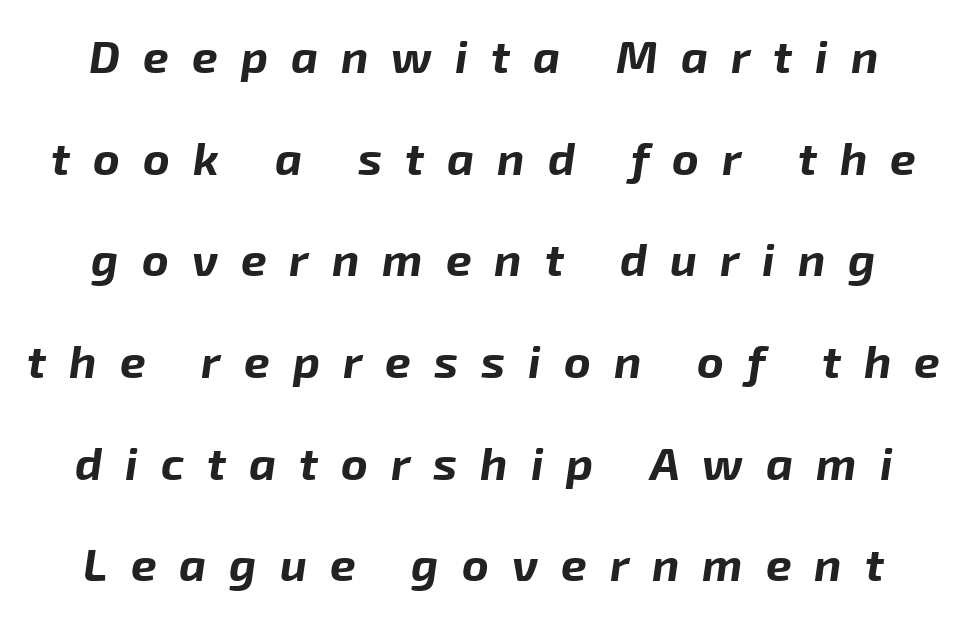
{"italic": "yes", "lean": "right", "slant_degrees": 8, "bold": "yes", "weight": "bold", "width": "normal", "stroke_contrast": "low", "x_height": "medium", "monospaced": "no", "underline": "no", "line_spacing": "loose", "line_spacing_ratio": 2.21, "letter_spacing": "wide", "letter_spacing_em": 0.5, "glyph_px": 46}
